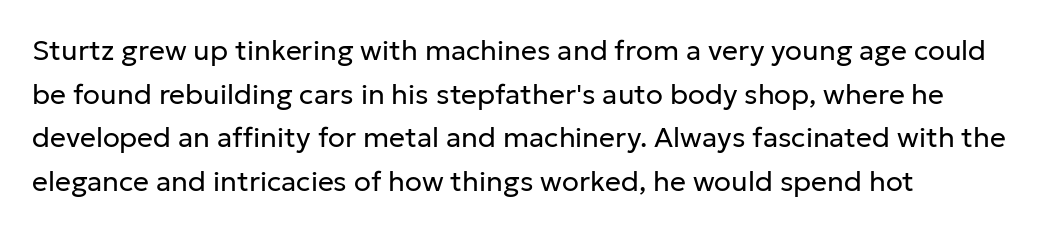
The image shows 28 px regular-weight sans-serif type, upright; set normal line spacing (1.56x), normal letter spacing, not underlined; low stroke contrast and a medium x-height.
